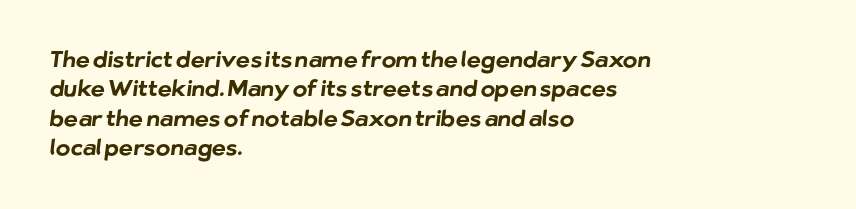
Regarding leading, the lines here are spaced in the standard way. One-word summary of the alignment: left. Honestly, the letter spacing is just normal — you wouldn't notice it. Clear beneath every line of the passage.
